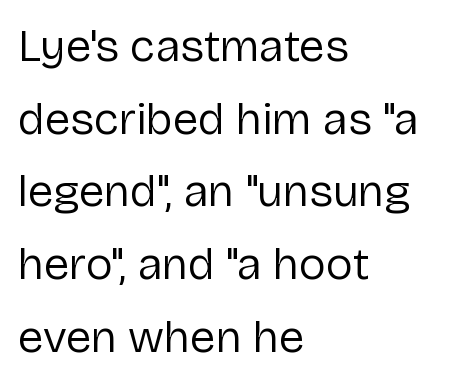
The image shows 46 px regular-weight sans-serif type, upright; set left-aligned, normal line spacing (1.58x), normal letter spacing, not underlined; low stroke contrast and a medium x-height.
